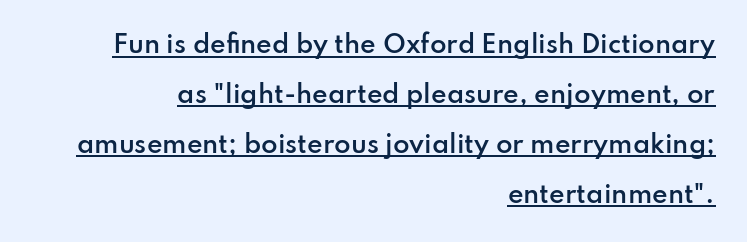
Letter spacing: default. Ascenders rise straight up at ninety degrees. The string is rendered with underlining switched on. Whoever set this chose breathing room over compactness in the vertical rhythm. Weight check: semibold — heavier than regular, not quite bold.
